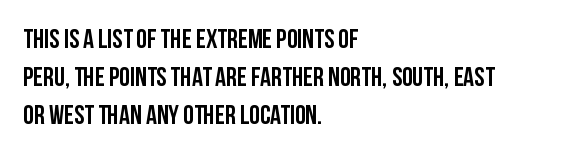
{"italic": "no", "underline": "no", "align": "left", "line_spacing": "normal", "line_spacing_ratio": 1.41, "letter_spacing": "normal", "letter_spacing_em": 0.0, "glyph_px": 27}
